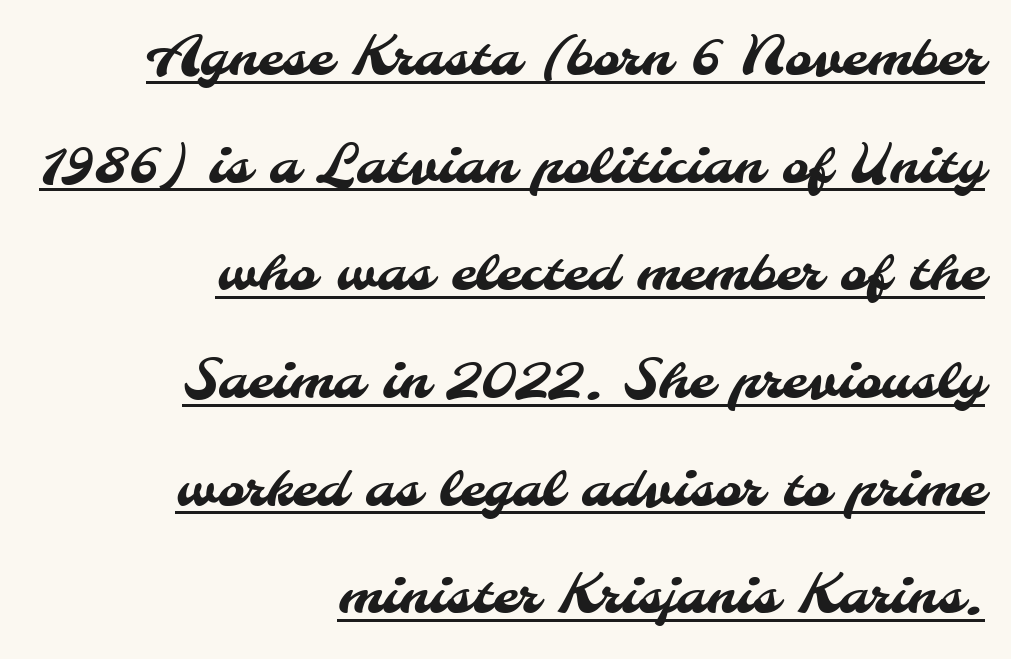
Typeset ragged left — the right edge is the straight one. The letters carry no serifs — their stems end cleanly without finishing strokes. Here the glyphs are tracked normally, forming tight word shapes. Emphasis is given by a line drawn under the lettering. The face used here is proportionally spaced, like ordinary book or web type.
